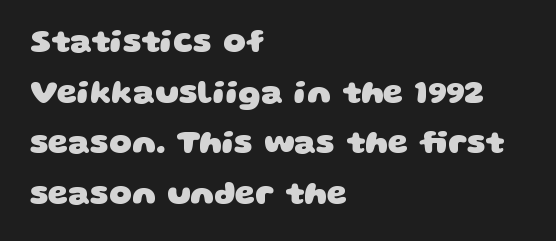
Nobody touched the tracking dial on this one. The designer left line spacing at the default. The area under the type is left untouched. The passage is arranged the way most books set body copy — flush left.
